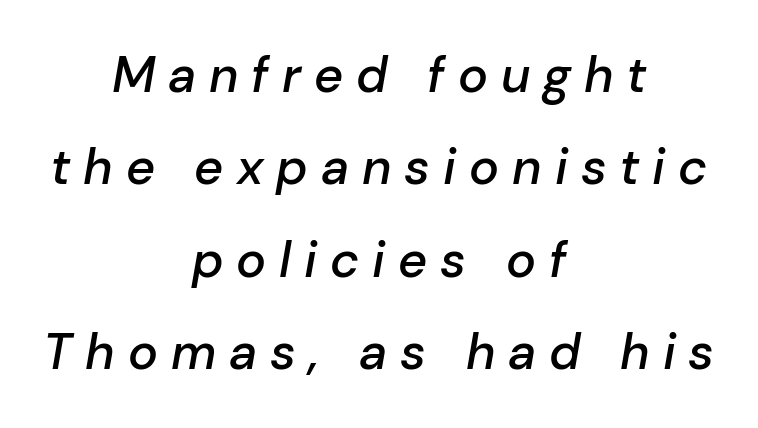
The image shows 50 px semibold type, italic (leaning right); set centered, line spacing 1.85x, unusually wide letter spacing (+0.26 em), not underlined; low stroke contrast and a medium x-height.
